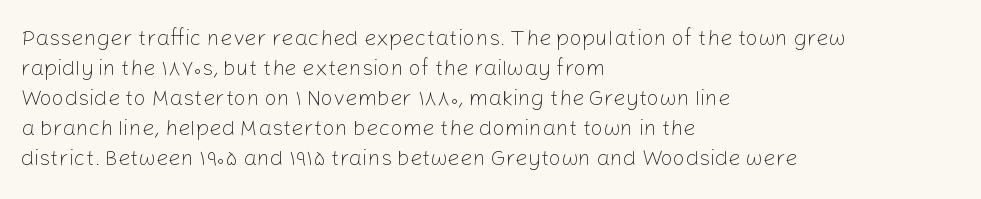
Reading down the column, the eye jumps a familiar distance to each next line. Left-aligned paragraph, ragged on the right. Check under the words: just untouched page. Nope, not italic — everything's standing straight.
